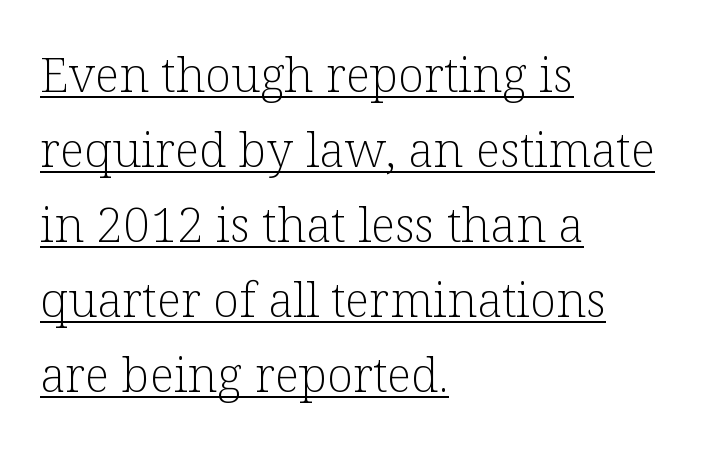
Q: Is the text bold? A: No.
Q: Is the text italic (slanted)? A: No, it is upright.
Q: Is the typeface a serif or a sans-serif typeface? A: Serif.
Q: Is the text underlined? A: Yes.
Q: How is the paragraph aligned? A: Left-aligned.
Q: Is the spacing between letters normal or unusually wide? A: Normal.
Q: Is the spacing between lines tight, normal or loose? A: Normal.
Q: Width (condensed, normal, or wide)? A: Normal.
Q: Stroke contrast? A: Low.
Q: x-height? A: Medium.
Q: Monospaced? A: No.
